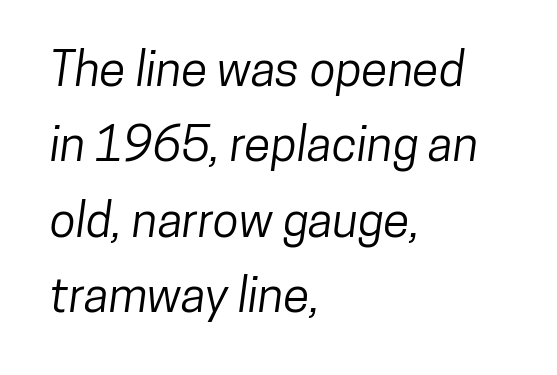
The ragged edge is on the right, which tells us the setting is flush left. The foot of each line stays bare and open. The letters advance in unequal steps, a hallmark of proportional type. In terms of leading, this rendering sits right in the middle. Between one letter and the next there's only the usual sliver of space.
